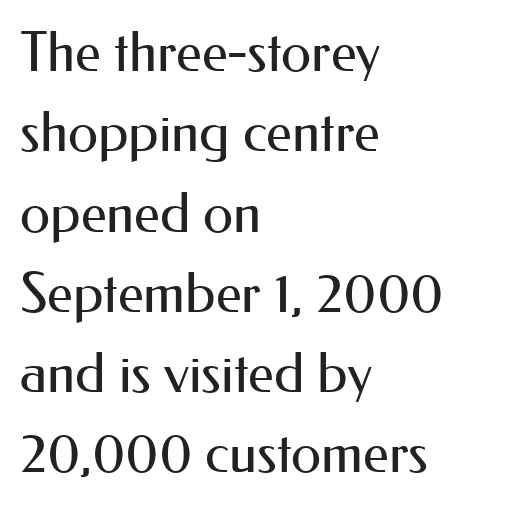
Q: Is the text bold? A: No.
Q: Is the text italic (slanted)? A: No, it is upright.
Q: Is the typeface a serif or a sans-serif typeface? A: Sans-serif.
Q: Is the text underlined? A: No.
Q: How is the paragraph aligned? A: Left-aligned.
Q: Is the spacing between letters normal or unusually wide? A: Normal.
Q: Is the spacing between lines tight, normal or loose? A: Normal.
Q: Width (condensed, normal, or wide)? A: Normal.
Q: Stroke contrast? A: Medium.
Q: x-height? A: Small.
Q: Monospaced? A: No.
